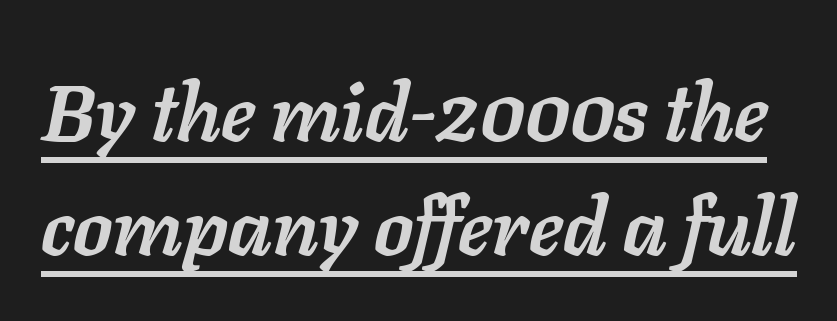
{"italic": "yes", "lean": "right", "slant_degrees": 11, "bold": "yes", "weight": "semibold", "width": "normal", "stroke_contrast": "low", "x_height": "medium", "monospaced": "no", "underline": "yes", "line_spacing": "normal", "line_spacing_ratio": 1.42, "letter_spacing": "normal", "letter_spacing_em": 0.0, "glyph_px": 80}
